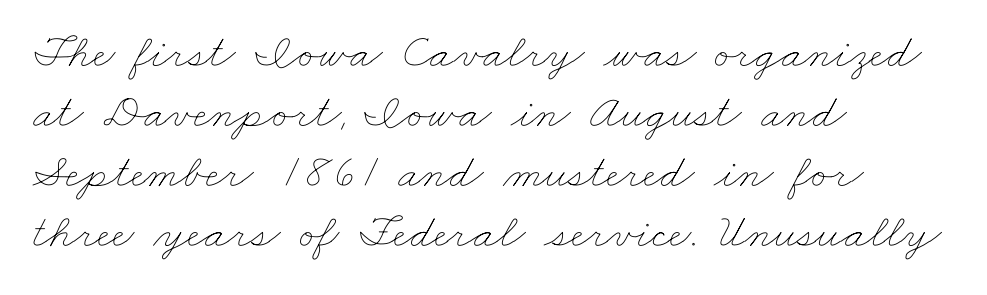
The cut favours lightness, reaching ordinary text weight at its darkest. Is this a fixed-width face? No — the glyphs have proportional, varying widths. Honestly, the letter spacing is just normal — you wouldn't notice it. The gap between lines stays unmarked. The ragged edge is on the right, which tells us the setting is flush left.
